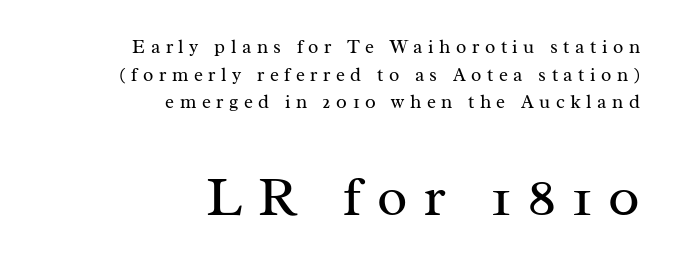
The image shows 56 px regular-weight serif type, upright; set right-aligned, normal line spacing (1.45x), unusually wide letter spacing (+0.29 em), not underlined; the second (bottom) block is 2.95x larger; medium stroke contrast and a medium x-height.
